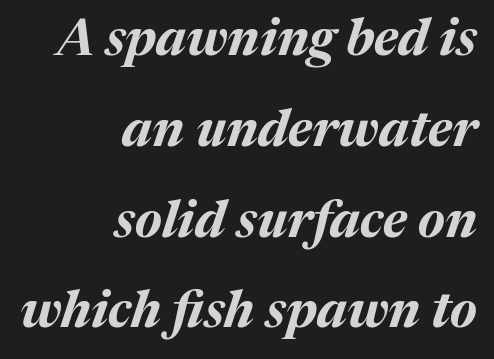
Q: Is the text bold? A: Yes.
Q: Is the text italic (slanted)? A: Yes, it leans right by about 17 degrees.
Q: Is the text underlined? A: No.
Q: How is the paragraph aligned? A: Right-aligned.
Q: Is the spacing between letters normal or unusually wide? A: Normal.
Q: Width (condensed, normal, or wide)? A: Normal.
Q: Stroke contrast? A: Medium.
Q: x-height? A: Medium.
Q: Monospaced? A: No.
